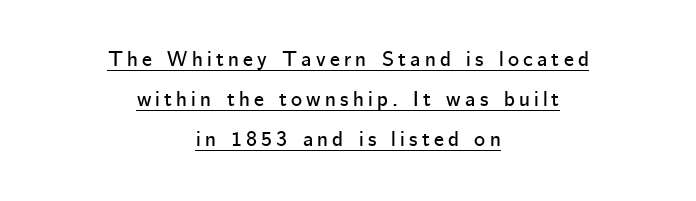
Q: Is the text italic (slanted)? A: No, it is upright.
Q: Is the text underlined? A: Yes.
Q: How is the paragraph aligned? A: Centered.
Q: Is the spacing between letters normal or unusually wide? A: Unusually wide.
Q: Is the spacing between lines tight, normal or loose? A: Loose.
